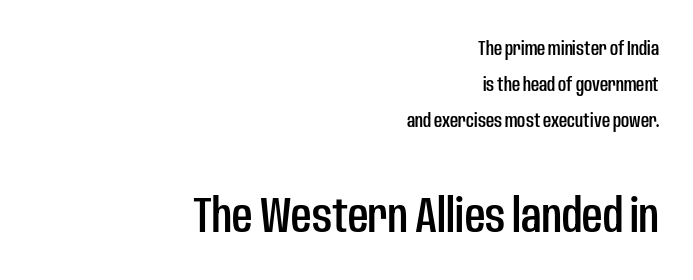
Casual observation: everything's shoved over to the right. Does the lettering tilt? It doesn't — this is upright. The face used here appears at its bigger size in the lower chunk. These lines are rendered in a variable-pitch font.
